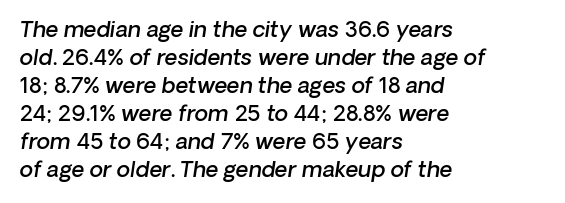
{"italic": "yes", "lean": "right", "slant_degrees": 8, "bold": "semi", "underline": "no", "align": "left", "line_spacing": "normal", "line_spacing_ratio": 1.27, "letter_spacing": "normal", "letter_spacing_em": 0.0, "glyph_px": 22}
